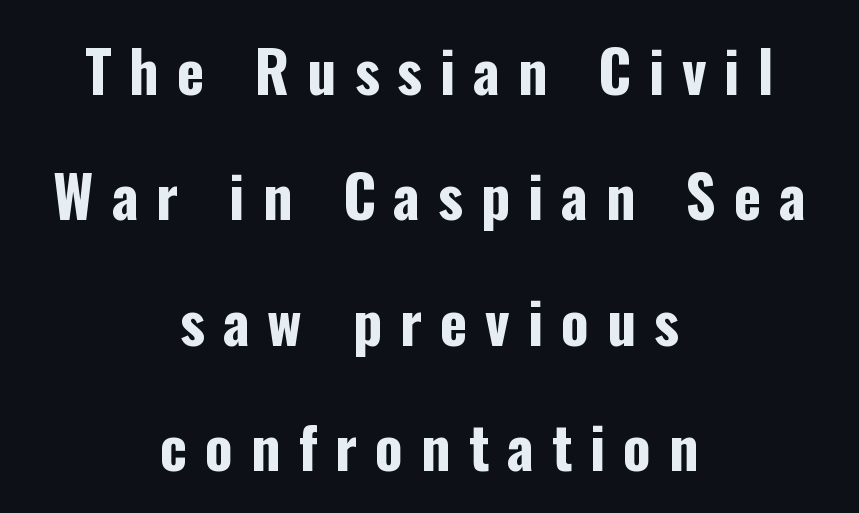
{"serif": "no", "italic": "no", "bold": "yes", "weight": "bold", "width": "condensed", "stroke_contrast": "low", "x_height": "medium", "monospaced": "no", "underline": "no", "align": "center", "line_spacing": "loose", "line_spacing_ratio": 2.16, "letter_spacing": "wide", "letter_spacing_em": 0.31, "glyph_px": 58}
